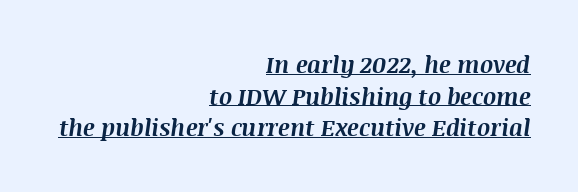
{"italic": "yes", "lean": "right", "slant_degrees": 8, "bold": "yes", "underline": "yes", "align": "right", "line_spacing": "normal", "line_spacing_ratio": 1.37, "letter_spacing": "normal", "letter_spacing_em": 0.0, "glyph_px": 23}
